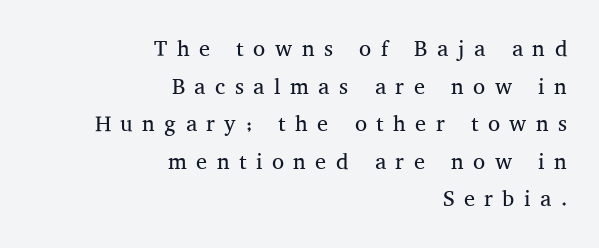
The image shows 22 px text type, upright; set right-aligned, line spacing 1.71x, unusually wide letter spacing (+0.43 em), not underlined.
